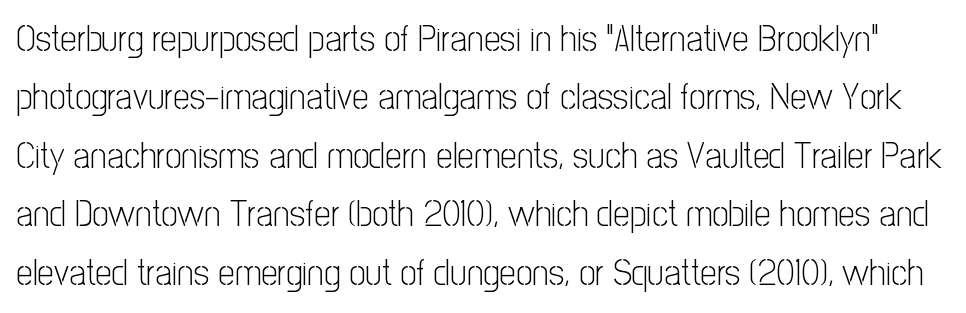
{"serif": "no", "italic": "no", "bold": "no", "weight": "light", "width": "condensed", "stroke_contrast": "low", "x_height": "medium", "monospaced": "no", "underline": "no", "line_spacing": "normal", "line_spacing_ratio": 1.58, "letter_spacing": "normal", "letter_spacing_em": 0.0, "glyph_px": 37}
